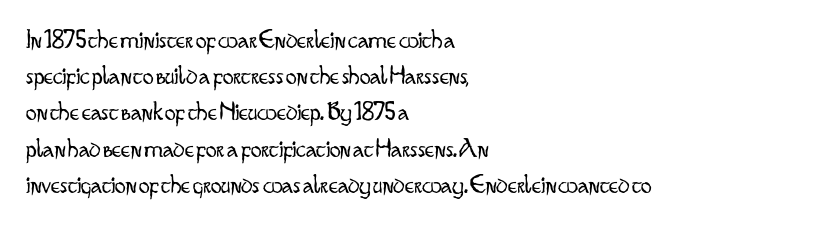
{"italic": "no", "bold": "no", "underline": "no", "align": "left", "line_spacing": "normal", "line_spacing_ratio": 1.34, "letter_spacing": "normal", "letter_spacing_em": 0.0, "glyph_px": 27}
